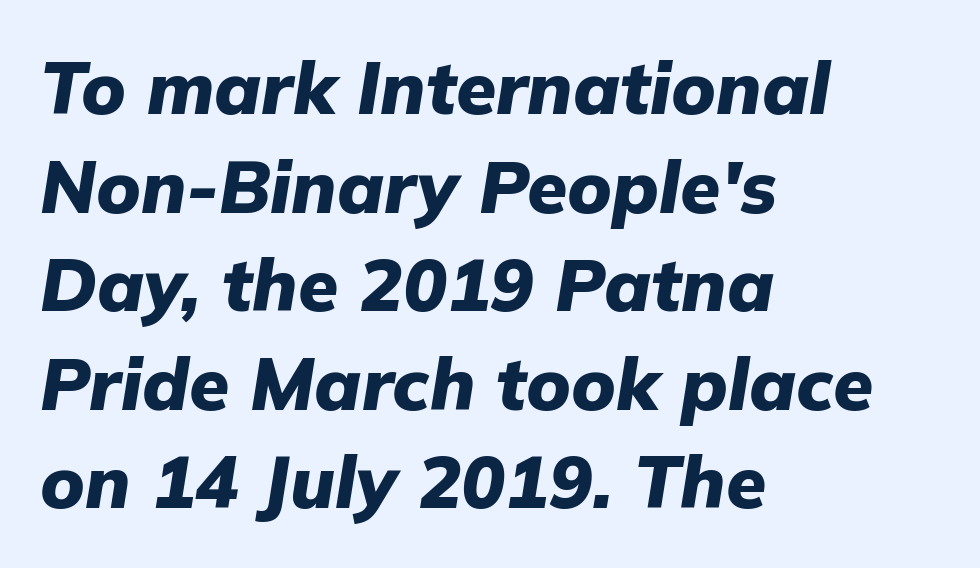
{"italic": "yes", "lean": "right", "slant_degrees": 9, "bold": "yes", "weight": "heavy", "width": "normal", "stroke_contrast": "low", "x_height": "medium", "monospaced": "no", "underline": "no", "align": "left", "line_spacing": "normal", "line_spacing_ratio": 1.35, "letter_spacing": "normal", "letter_spacing_em": 0.0, "glyph_px": 73}
